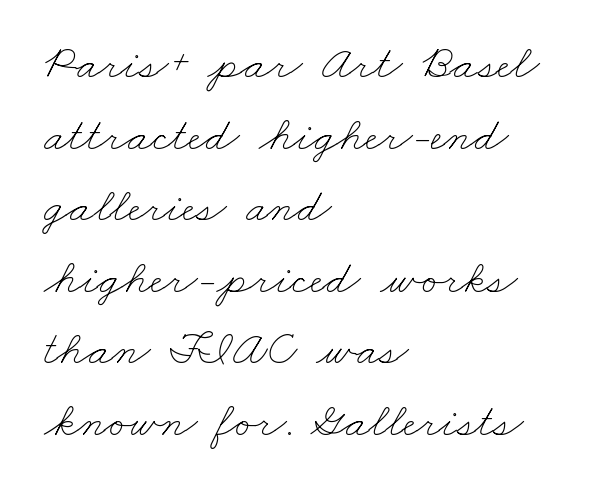
Q: Is the text bold? A: No.
Q: Is the text underlined? A: No.
Q: How is the paragraph aligned? A: Left-aligned.
Q: Is the spacing between letters normal or unusually wide? A: Normal.
Q: Is the spacing between lines tight, normal or loose? A: Normal.
Q: Width (condensed, normal, or wide)? A: Wide.
Q: Stroke contrast? A: Low.
Q: x-height? A: Small.
Q: Monospaced? A: No.
